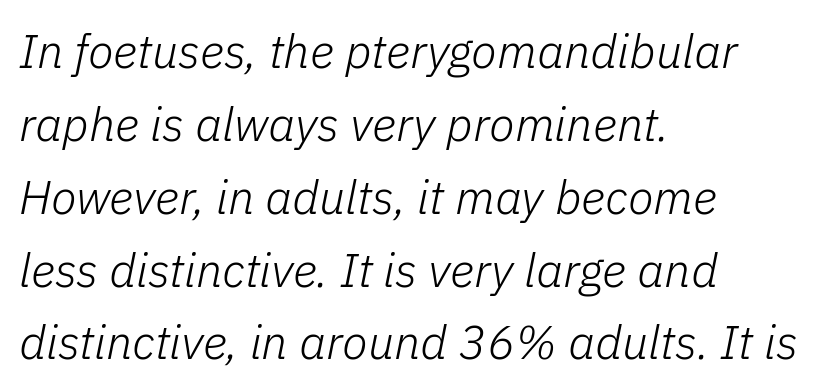
{"italic": "yes", "lean": "right", "slant_degrees": 11, "bold": "no", "weight": "light", "width": "normal", "stroke_contrast": "low", "x_height": "medium", "monospaced": "no", "underline": "no", "align": "left", "line_spacing": "normal", "line_spacing_ratio": 1.55, "letter_spacing": "normal", "letter_spacing_em": 0.0, "glyph_px": 47}
